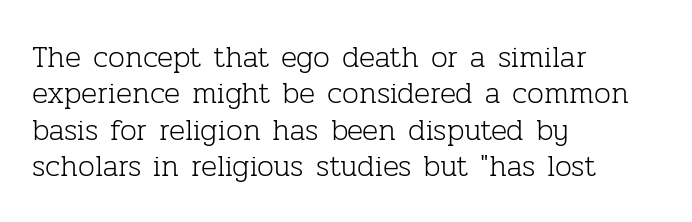
Ordinary non-slanted type is in use. This is not heavy type; no bold has been used. The string is rendered with underlining switched off. The compositor pushed each line to the left boundary. Unlike a clean sans, this face finishes its strokes with serifs. Proportional: the letters do not fall into vertical columns.
